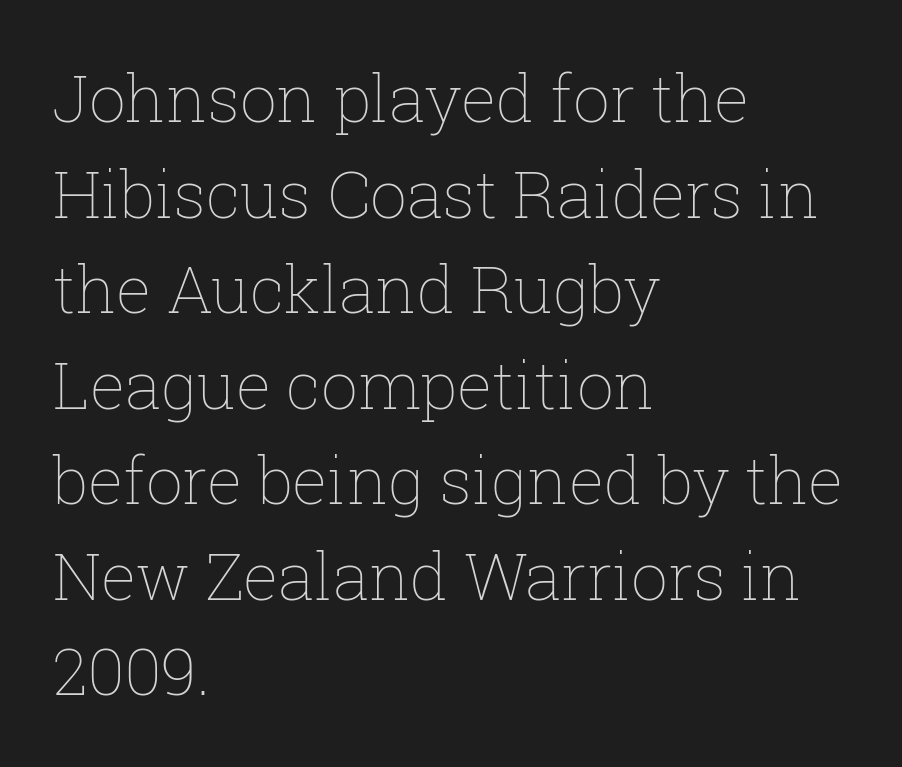
Q: Is the text bold? A: No.
Q: Is the text italic (slanted)? A: No, it is upright.
Q: Is the text underlined? A: No.
Q: How is the paragraph aligned? A: Left-aligned.
Q: Is the spacing between letters normal or unusually wide? A: Normal.
Q: Is the spacing between lines tight, normal or loose? A: Normal.
Q: Width (condensed, normal, or wide)? A: Normal.
Q: Stroke contrast? A: Low.
Q: x-height? A: Medium.
Q: Monospaced? A: No.
